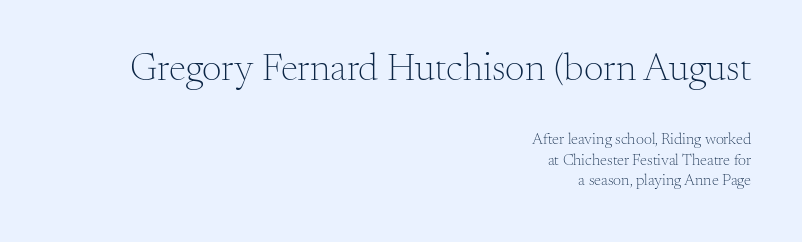
{"serif": "yes", "italic": "no", "bold": "no", "weight": "light", "width": "normal", "stroke_contrast": "medium", "x_height": "small", "monospaced": "no", "underline": "no", "align": "right", "line_spacing": "normal", "line_spacing_ratio": 1.28, "letter_spacing": "normal", "letter_spacing_em": 0.0, "larger_block": "first", "size_ratio": 2.44, "glyph_px": 39}
